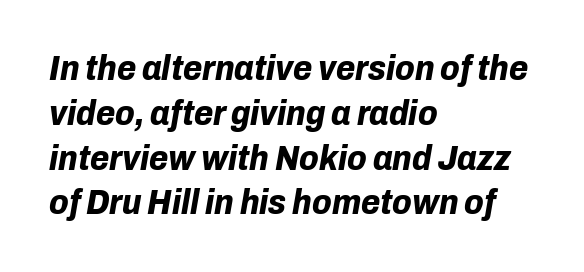
Q: Is the text bold? A: Yes.
Q: Is the text italic (slanted)? A: Yes, it leans right by about 10 degrees.
Q: Is the text underlined? A: No.
Q: How is the paragraph aligned? A: Left-aligned.
Q: Is the spacing between letters normal or unusually wide? A: Normal.
Q: Is the spacing between lines tight, normal or loose? A: Normal.
Q: Width (condensed, normal, or wide)? A: Normal.
Q: Stroke contrast? A: Low.
Q: x-height? A: Medium.
Q: Monospaced? A: No.
